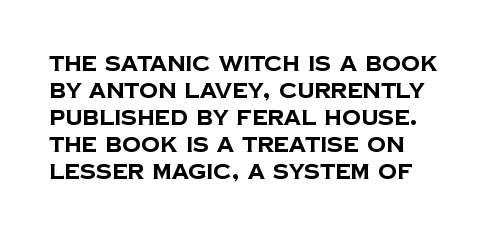
{"bold": "yes", "underline": "no", "align": "left", "line_spacing": "normal", "line_spacing_ratio": 1.28, "letter_spacing": "normal", "letter_spacing_em": 0.0, "glyph_px": 21}
